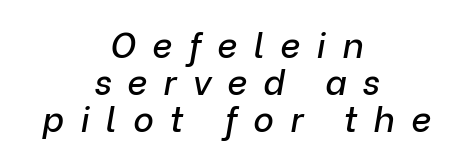
Q: Is the text italic (slanted)? A: Yes, it leans right by about 9 degrees.
Q: Is the text underlined? A: No.
Q: How is the paragraph aligned? A: Centered.
Q: Is the spacing between letters normal or unusually wide? A: Unusually wide.
Q: Is the spacing between lines tight, normal or loose? A: Tight.
Q: Width (condensed, normal, or wide)? A: Normal.
Q: Stroke contrast? A: Low.
Q: x-height? A: Medium.
Q: Monospaced? A: No.
